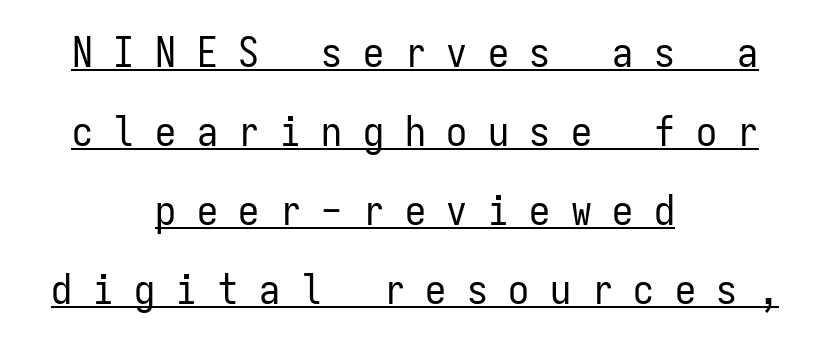
The image shows 42 px regular-weight, condensed sans-serif type, upright, monospaced; set centered, line spacing 1.88x, unusually wide letter spacing (+0.49 em), underlined; low stroke contrast and a medium x-height.
